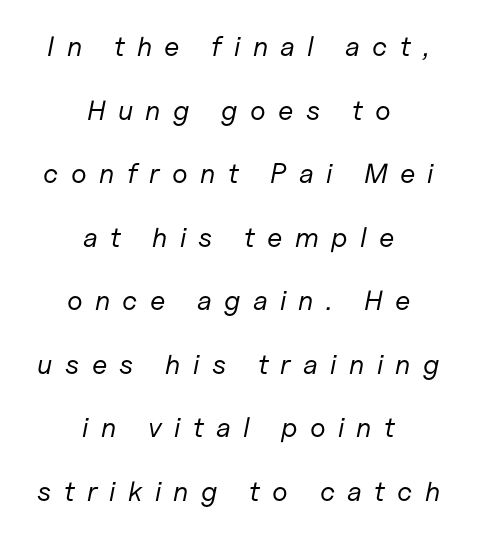
Substantial extra tracking has been applied to these lines. Successive baselines arrive slowly, with a big drop between each. Posture: slanted. The lines in this sample share a center point and differ in where they start and stop. Each letter keeps its own natural width here, so spacing adapts to shape.
